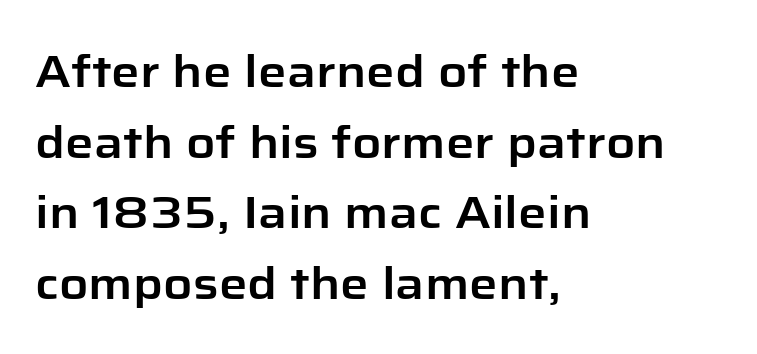
Q: Is the text italic (slanted)? A: No, it is upright.
Q: Is the typeface a serif or a sans-serif typeface? A: Sans-serif.
Q: Is the text underlined? A: No.
Q: How is the paragraph aligned? A: Left-aligned.
Q: Is the spacing between letters normal or unusually wide? A: Normal.
Q: Is the spacing between lines tight, normal or loose? A: Normal.
Q: Width (condensed, normal, or wide)? A: Normal.
Q: Stroke contrast? A: Low.
Q: x-height? A: Medium.
Q: Monospaced? A: No.
